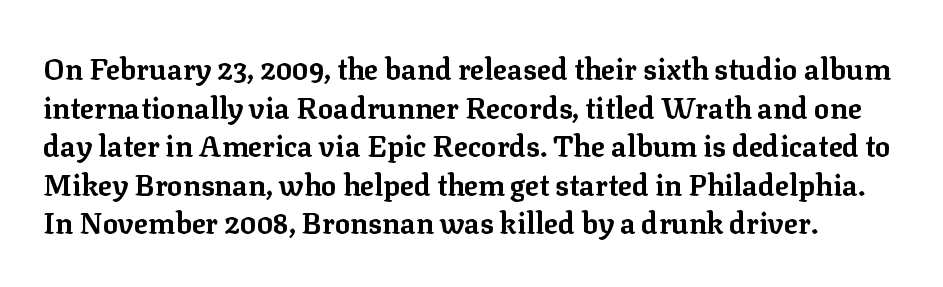
The typesetting leans heavy: a genuine bold. Character widths vary here, with narrow letters taking less room than wide ones. Is there any slant? The stems are plumb. Leading matches the norm, producing a regular column. Caption: standard tracking, unaltered.
